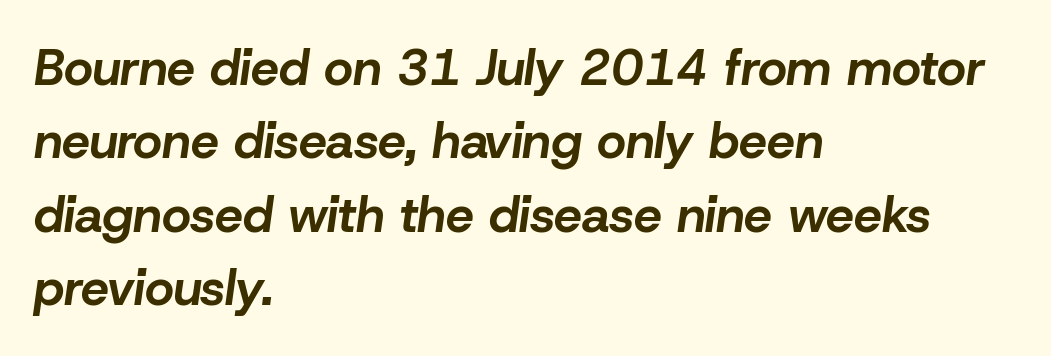
The image shows 50 px bold type, italic (leaning right); set left-aligned, normal line spacing (1.47x), normal letter spacing, not underlined; low stroke contrast and a medium x-height.
